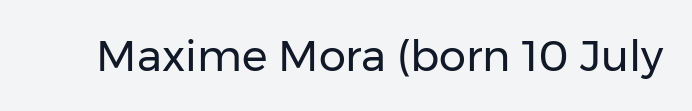
The image shows 43 px regular-weight sans-serif type, upright; set normal letter spacing, not underlined; low stroke contrast and a medium x-height.
